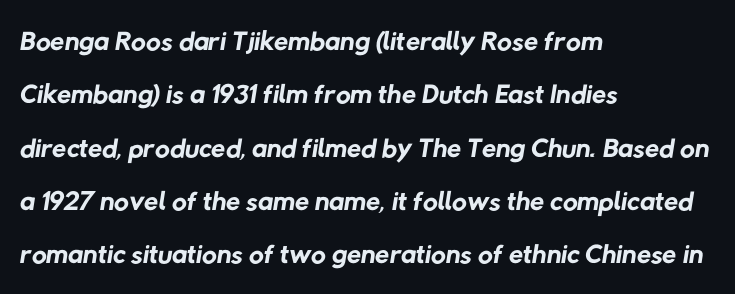
Q: Is the text bold? A: No.
Q: Is the typeface a serif or a sans-serif typeface? A: Sans-serif.
Q: Is the text underlined? A: No.
Q: How is the paragraph aligned? A: Left-aligned.
Q: Is the spacing between letters normal or unusually wide? A: Normal.
Q: Is the spacing between lines tight, normal or loose? A: Normal.
Q: Width (condensed, normal, or wide)? A: Normal.
Q: Stroke contrast? A: Low.
Q: x-height? A: Medium.
Q: Monospaced? A: No.
